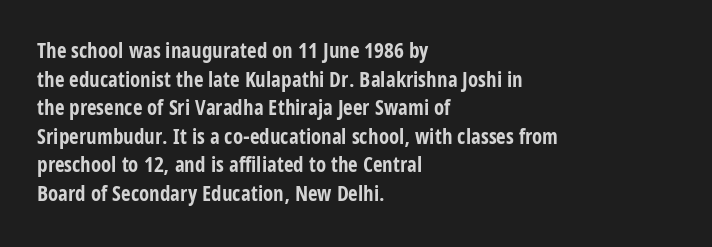
Notice how descenders clear the ascenders below comfortably — that's standard leading. Clear beneath every line of the passage. These lines are set flush left with a ragged right edge. The type sits square on the baseline with zero lean. Each word holds together tightly as a unit, with standard inter-letter gaps.
